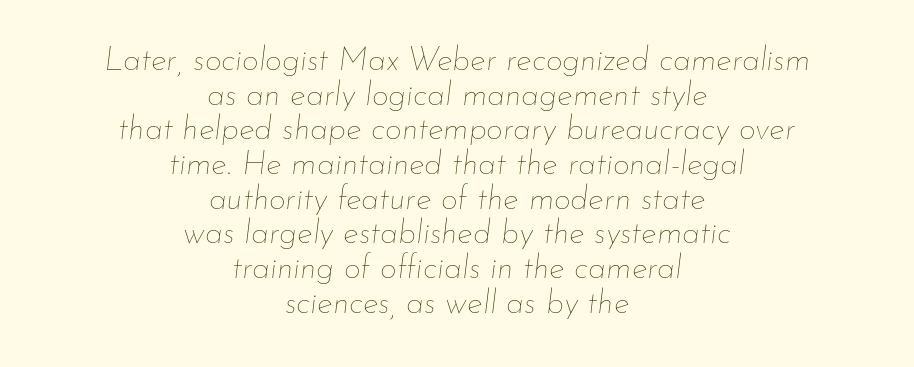
{"italic": "yes", "lean": "right", "slant_degrees": 7, "bold": "no", "weight": "thin", "width": "normal", "stroke_contrast": "low", "x_height": "small", "monospaced": "no", "underline": "no", "align": "center", "line_spacing": "tight", "line_spacing_ratio": 1.05, "letter_spacing": "normal", "letter_spacing_em": 0.0, "glyph_px": 33}
